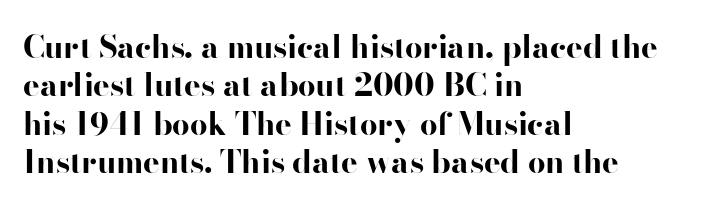
Q: Is the text bold? A: Yes.
Q: Is the text italic (slanted)? A: No, it is upright.
Q: Is the typeface a serif or a sans-serif typeface? A: Sans-serif.
Q: Is the text underlined? A: No.
Q: How is the paragraph aligned? A: Left-aligned.
Q: Is the spacing between letters normal or unusually wide? A: Normal.
Q: Width (condensed, normal, or wide)? A: Wide.
Q: Stroke contrast? A: High.
Q: x-height? A: Small.
Q: Monospaced? A: No.
